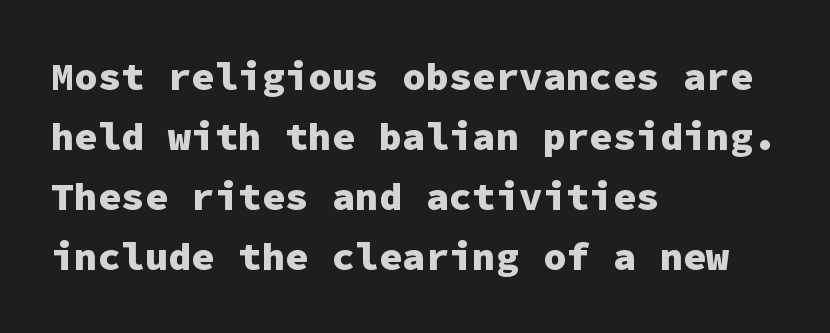
Rule under the text: the space is simply empty. Whoever set this chose a conventional vertical rhythm. Here the designer chose a console-style face with uniform glyph widths. The rendering anchors every line to the left-hand side.
